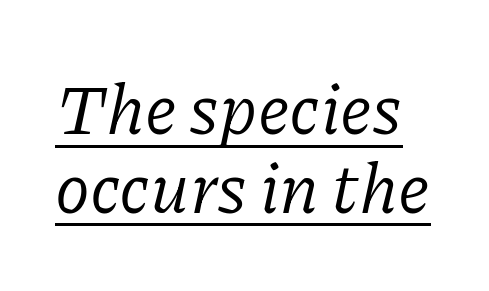
On a weight scale, this lands at 450 or below. The font family rendered here belongs to the serif group. Looks like regular typesetting: each glyph gets only the width it needs. In designer terms, the underline attribute is active on this setting. Here the glyphs are tracked normally, forming tight word shapes. Vertical spacing — tight.
